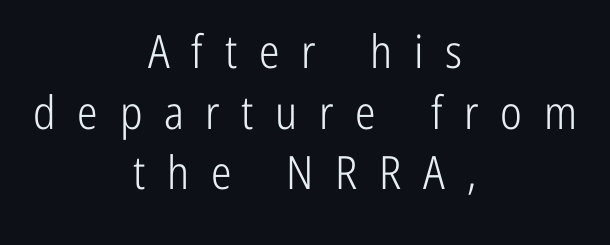
The image shows 46 px light, condensed sans-serif type, upright; set centered, normal line spacing (1.32x), unusually wide letter spacing (+0.47 em), not underlined; low stroke contrast and a medium x-height.
